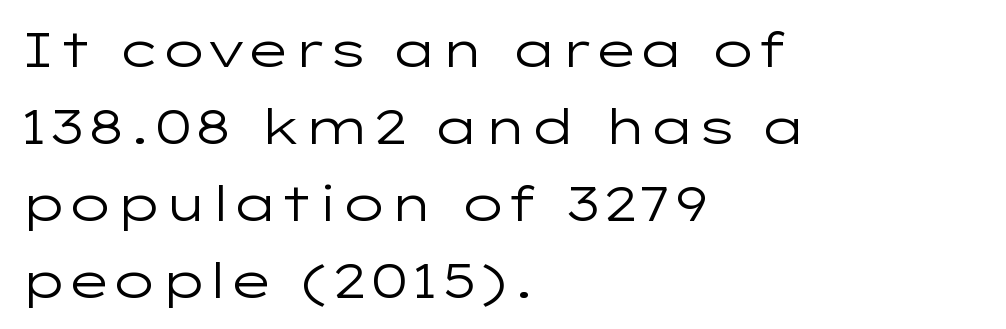
{"serif": "no", "italic": "no", "bold": "no", "weight": "regular", "width": "wide", "stroke_contrast": "low", "x_height": "medium", "monospaced": "no", "underline": "no", "align": "left", "line_spacing": "normal", "line_spacing_ratio": 1.57, "letter_spacing": "normal", "letter_spacing_em": 0.0, "glyph_px": 49}
